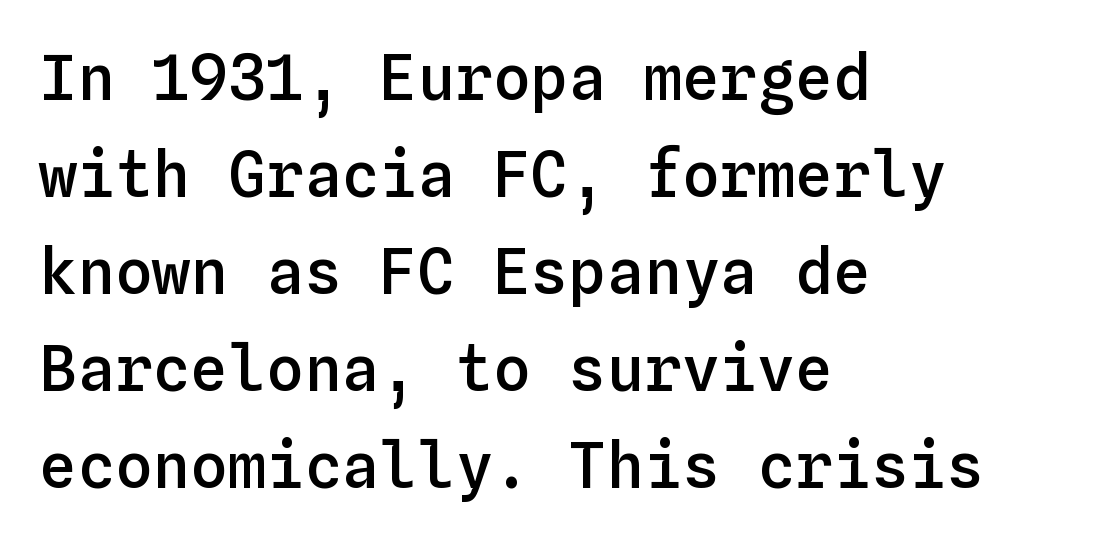
{"italic": "no", "bold": "semi", "weight": "semibold", "width": "normal", "stroke_contrast": "low", "x_height": "medium", "monospaced": "yes", "underline": "no", "align": "left", "line_spacing": "normal", "line_spacing_ratio": 1.54, "letter_spacing": "normal", "letter_spacing_em": 0.0, "glyph_px": 63}
